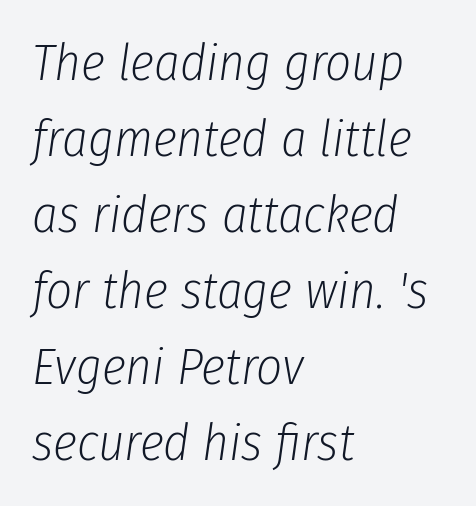
{"italic": "yes", "lean": "right", "slant_degrees": 8, "bold": "no", "weight": "light", "width": "condensed", "stroke_contrast": "low", "x_height": "medium", "monospaced": "no", "underline": "no", "align": "left", "line_spacing": "normal", "line_spacing_ratio": 1.49, "letter_spacing": "normal", "letter_spacing_em": 0.0, "glyph_px": 51}
